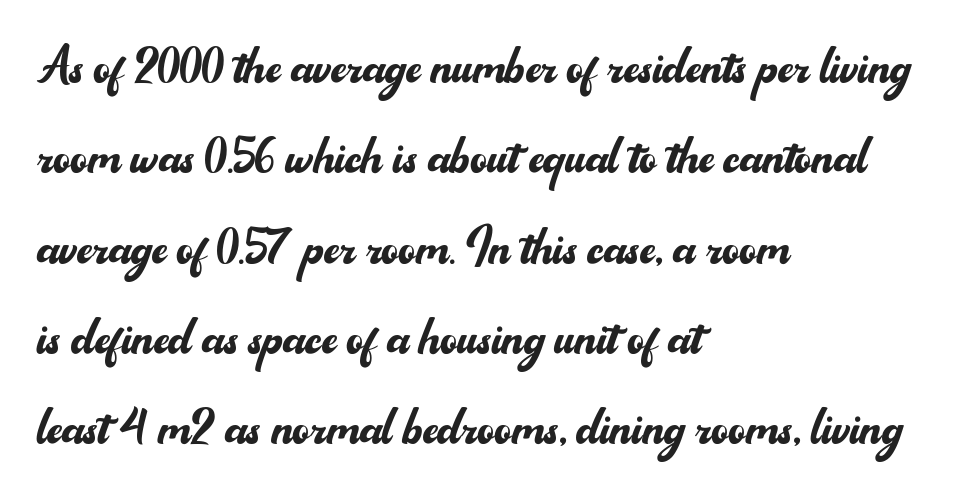
Q: Is the text bold? A: No.
Q: Is the text italic (slanted)? A: Yes.
Q: Is the typeface a serif or a sans-serif typeface? A: Sans-serif.
Q: Is the text underlined? A: No.
Q: How is the paragraph aligned? A: Left-aligned.
Q: Is the spacing between letters normal or unusually wide? A: Normal.
Q: Is the spacing between lines tight, normal or loose? A: Normal.
Q: Width (condensed, normal, or wide)? A: Normal.
Q: Stroke contrast? A: Medium.
Q: x-height? A: Small.
Q: Monospaced? A: No.
